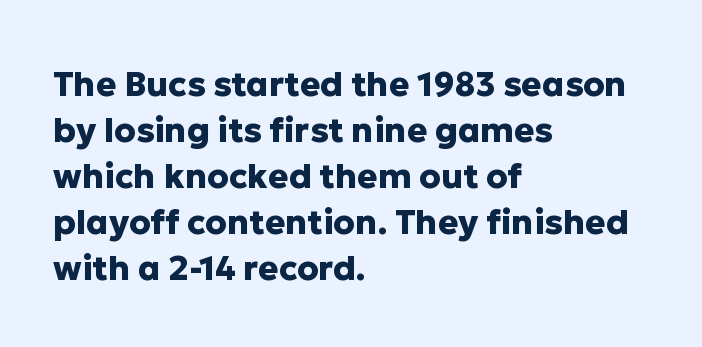
These lines are set flush left with a ragged right edge. The passage shown stacks its lines at a standard gap. Compared with an ordinary text face, these strokes are far heavier — a full bold. Underline: absent.
